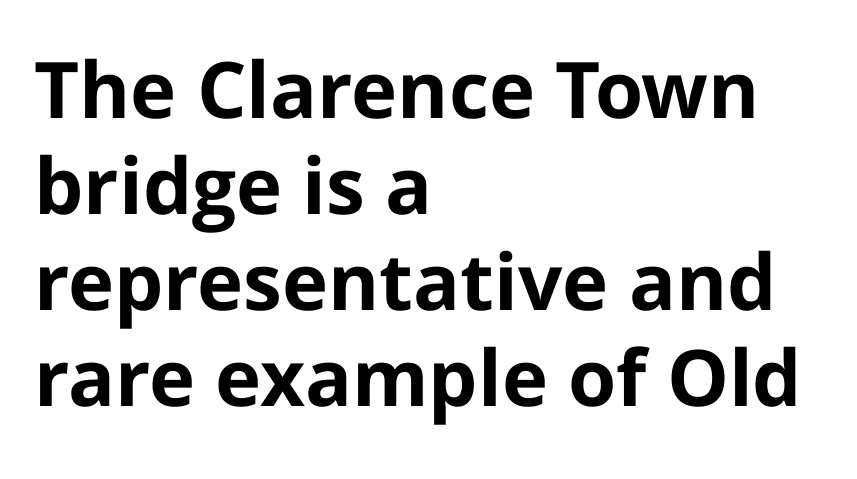
{"serif": "no", "italic": "no", "bold": "yes", "weight": "bold", "width": "normal", "stroke_contrast": "low", "x_height": "medium", "monospaced": "no", "underline": "no", "align": "left", "line_spacing_ratio": 1.23, "letter_spacing": "normal", "letter_spacing_em": 0.0, "glyph_px": 78}
